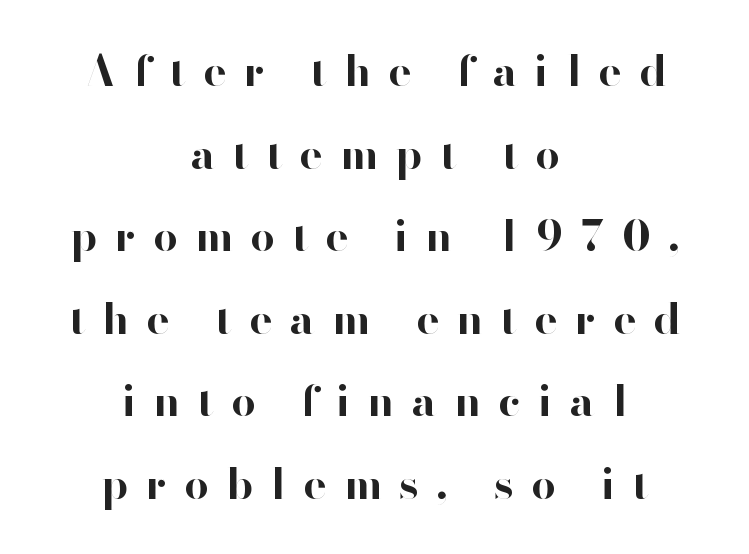
Q: Is the text bold? A: Yes.
Q: Is the text italic (slanted)? A: No, it is upright.
Q: Is the typeface a serif or a sans-serif typeface? A: Sans-serif.
Q: Is the text underlined? A: No.
Q: How is the paragraph aligned? A: Centered.
Q: Is the spacing between letters normal or unusually wide? A: Unusually wide.
Q: Is the spacing between lines tight, normal or loose? A: Loose.
Q: Width (condensed, normal, or wide)? A: Normal.
Q: Stroke contrast? A: High.
Q: x-height? A: Small.
Q: Monospaced? A: No.
